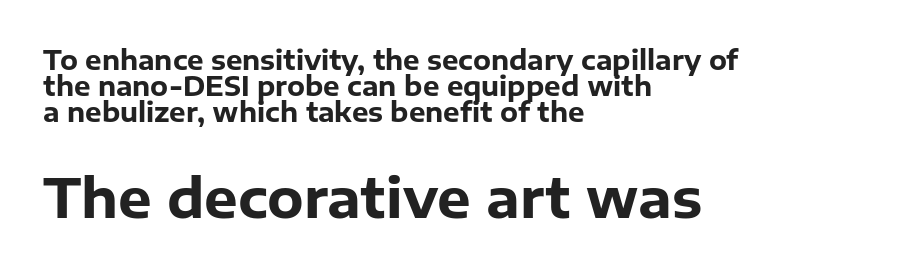
The image shows 53 px heavy sans-serif type, upright; set left-aligned, tight line spacing (1.0x), normal letter spacing, not underlined; the second (bottom) block is 2.04x larger; low stroke contrast and a medium x-height.
